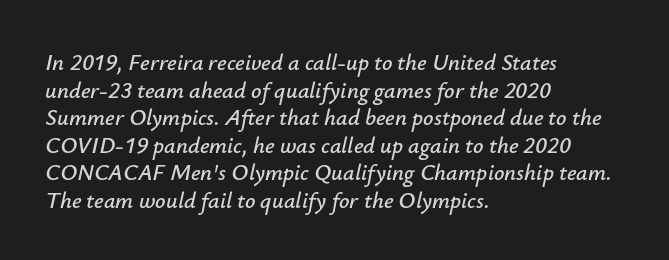
{"italic": "yes", "lean": "right", "slant_degrees": 12, "underline": "no", "align": "left", "line_spacing_ratio": 1.2, "letter_spacing": "normal", "letter_spacing_em": 0.0, "glyph_px": 23}
